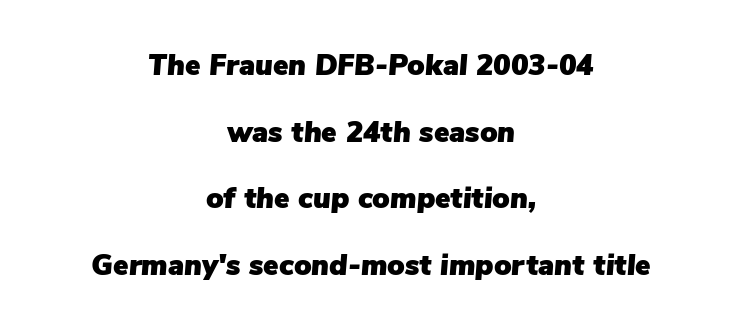
{"italic": "yes", "lean": "right", "slant_degrees": 5, "width": "normal", "stroke_contrast": "low", "x_height": "medium", "monospaced": "no", "underline": "no", "align": "center", "line_spacing": "loose", "line_spacing_ratio": 2.3, "letter_spacing": "normal", "letter_spacing_em": 0.0, "glyph_px": 29}
